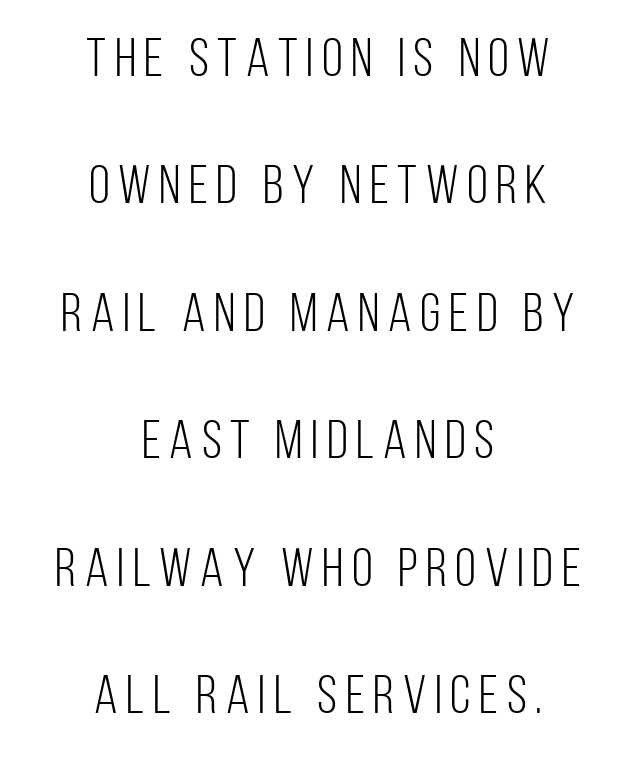
Q: Is the text bold? A: No.
Q: Is the text italic (slanted)? A: No, it is upright.
Q: Is the typeface a serif or a sans-serif typeface? A: Sans-serif.
Q: Is the text underlined? A: No.
Q: How is the paragraph aligned? A: Centered.
Q: Is the spacing between lines tight, normal or loose? A: Loose.
Q: Width (condensed, normal, or wide)? A: Condensed.
Q: Stroke contrast? A: Low.
Q: x-height? A: Large.
Q: Monospaced? A: No.
